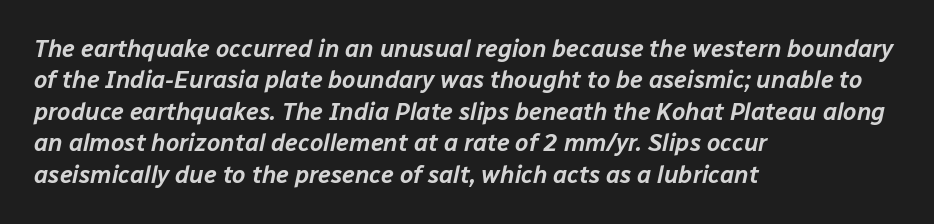
Q: Is the text italic (slanted)? A: Yes, it leans right by about 12 degrees.
Q: Is the text underlined? A: No.
Q: How is the paragraph aligned? A: Left-aligned.
Q: Is the spacing between letters normal or unusually wide? A: Normal.
Q: Is the spacing between lines tight, normal or loose? A: Normal.
